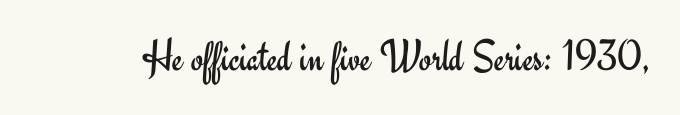
The image shows 45 px regular-weight sans-serif type; set normal letter spacing, not underlined; low stroke contrast and a small x-height.
